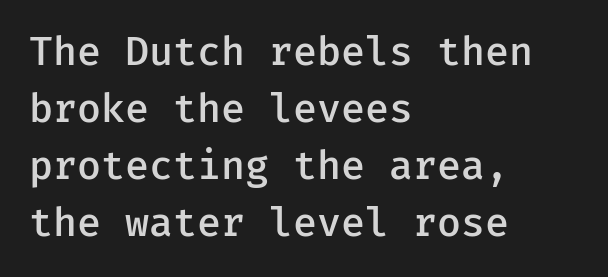
The image shows 39 px semibold sans-serif type, upright; set left-aligned, normal line spacing (1.46x), normal letter spacing, not underlined; low stroke contrast and a medium x-height.
